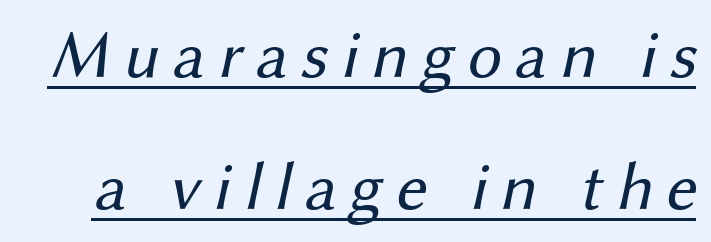
The image shows 68 px regular-weight sans-serif type; set loose line spacing (1.94x), underlined; medium stroke contrast and a medium x-height.
